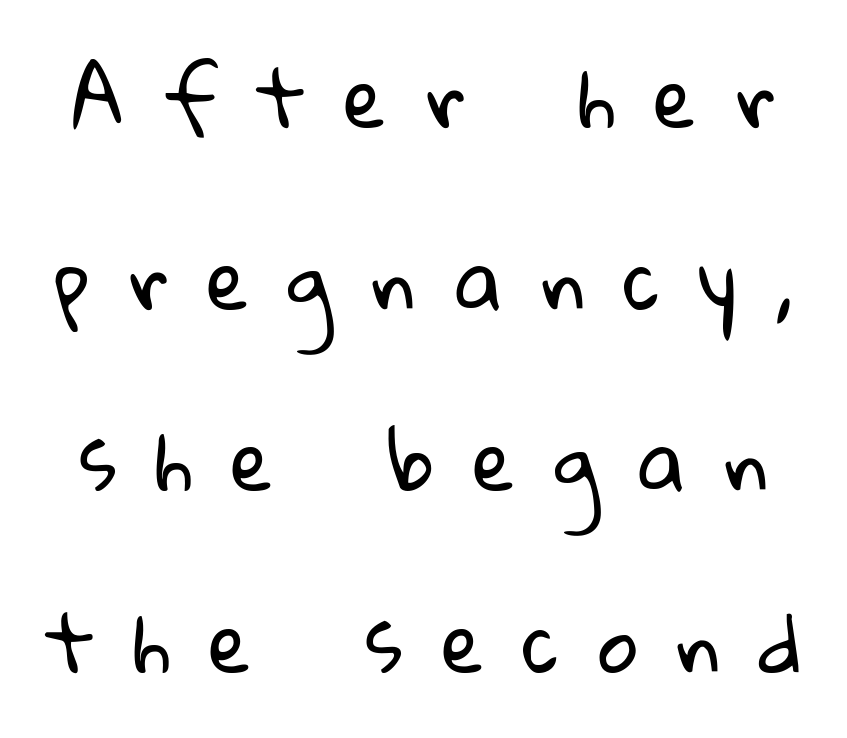
{"serif": "no", "bold": "no", "weight": "regular", "width": "normal", "stroke_contrast": "low", "x_height": "medium", "monospaced": "no", "underline": "no", "line_spacing": "loose", "line_spacing_ratio": 2.33, "letter_spacing": "wide", "letter_spacing_em": 0.5, "glyph_px": 78}
